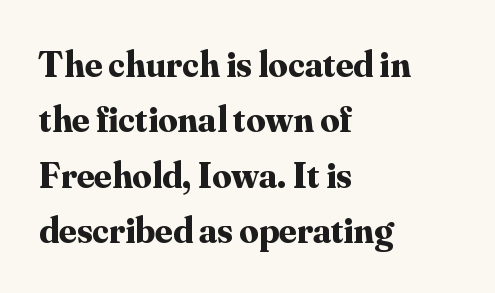
{"serif": "yes", "italic": "no", "bold": "yes", "weight": "bold", "width": "normal", "stroke_contrast": "medium", "x_height": "small", "monospaced": "no", "underline": "no", "align": "left", "line_spacing": "normal", "line_spacing_ratio": 1.46, "letter_spacing": "normal", "letter_spacing_em": 0.0, "glyph_px": 38}
